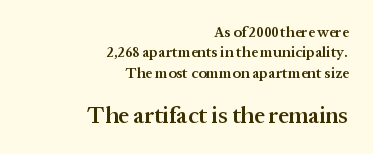
Q: Is the text bold? A: Semi-bold.
Q: Is the text italic (slanted)? A: No, it is upright.
Q: Is the text underlined? A: No.
Q: How is the paragraph aligned? A: Right-aligned.
Q: Is the spacing between letters normal or unusually wide? A: Normal.
Q: Is the spacing between lines tight, normal or loose? A: Normal.
Q: Which block of text is set in a larger size, the first (top) or the second (bottom)? A: The second (bottom) one.
